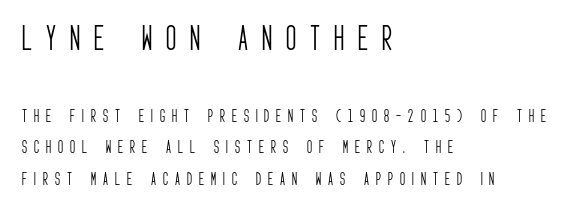
Q: Is the text bold? A: No.
Q: Is the text italic (slanted)? A: No, it is upright.
Q: Is the typeface a serif or a sans-serif typeface? A: Sans-serif.
Q: Is the text underlined? A: No.
Q: How is the paragraph aligned? A: Left-aligned.
Q: Is the spacing between letters normal or unusually wide? A: Unusually wide.
Q: Is the spacing between lines tight, normal or loose? A: Loose.
Q: Which block of text is set in a larger size, the first (top) or the second (bottom)? A: The first (top) one.
Q: Width (condensed, normal, or wide)? A: Condensed.
Q: Stroke contrast? A: Low.
Q: x-height? A: Large.
Q: Monospaced? A: No.
